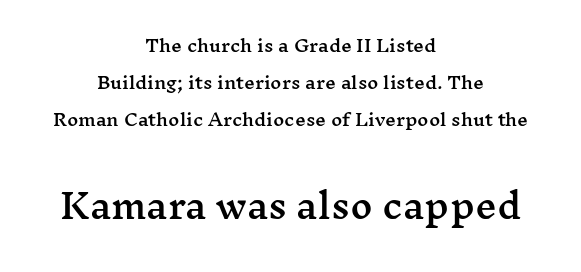
{"serif": "yes", "italic": "no", "width": "wide", "stroke_contrast": "medium", "x_height": "medium", "monospaced": "no", "underline": "no", "align": "center", "line_spacing": "loose", "line_spacing_ratio": 2.17, "letter_spacing": "normal", "letter_spacing_em": 0.0, "larger_block": "second", "size_ratio": 2.0, "glyph_px": 34}
